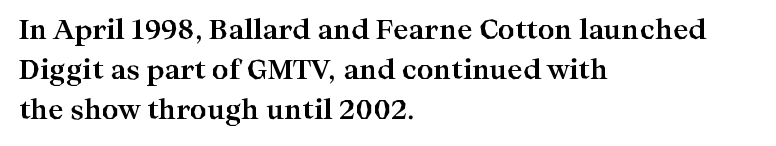
Q: Is the text bold? A: Yes.
Q: Is the text italic (slanted)? A: No, it is upright.
Q: Is the text underlined? A: No.
Q: How is the paragraph aligned? A: Left-aligned.
Q: Is the spacing between letters normal or unusually wide? A: Normal.
Q: Is the spacing between lines tight, normal or loose? A: Normal.
